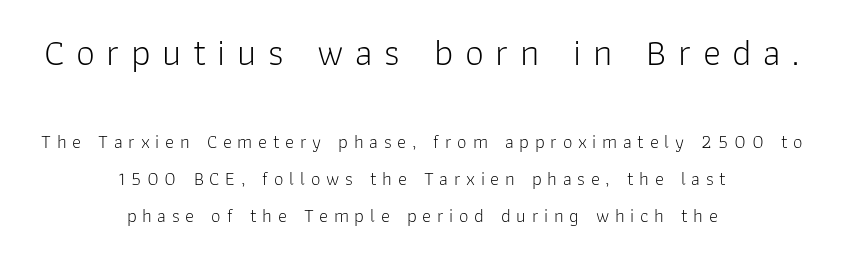
The image shows 38 px light sans-serif type, upright; set centered, loose line spacing (1.96x), unusually wide letter spacing (+0.3 em), not underlined; the first (top) block is 2.0x larger; low stroke contrast and a medium x-height.
